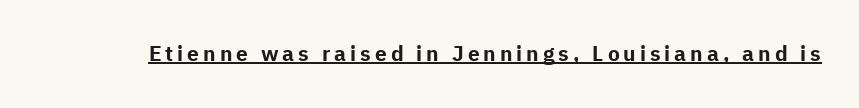
The image shows 21 px bold type, upright; set underlined.
